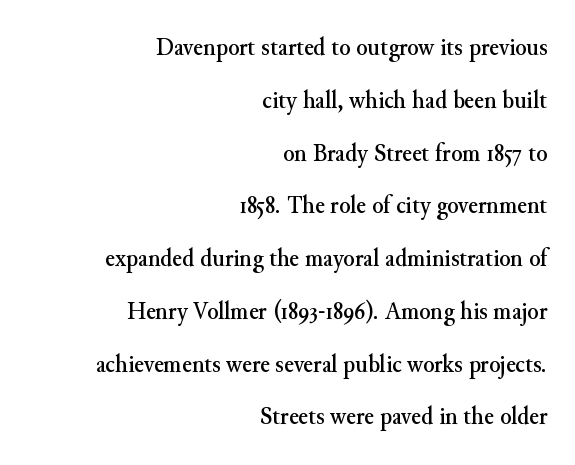
Reading down the block, your eye finds every line finishing at a fixed right position. The gaps between neighbouring characters are ordinary and unremarkable. Vertical strokes here are truly vertical. Horizontal bands of white between lines are thick stripes.
